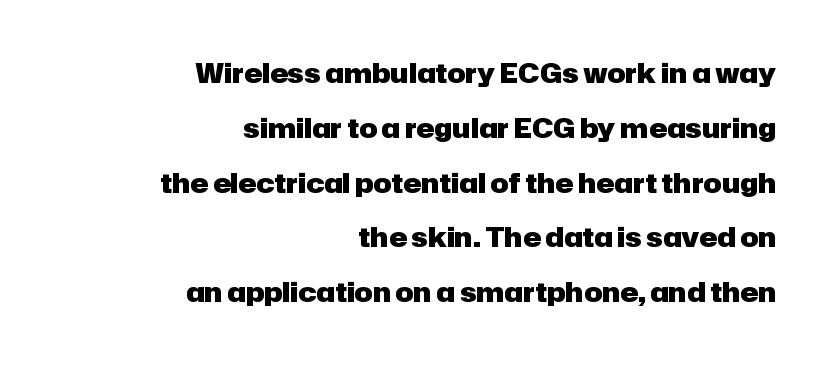
The block of text is sparse from top to bottom, with ample space between rows. Vertical strokes here are truly vertical. Short note: letters normally spaced. The font is running at its bold setting. The foot of each line stays bare and open.
